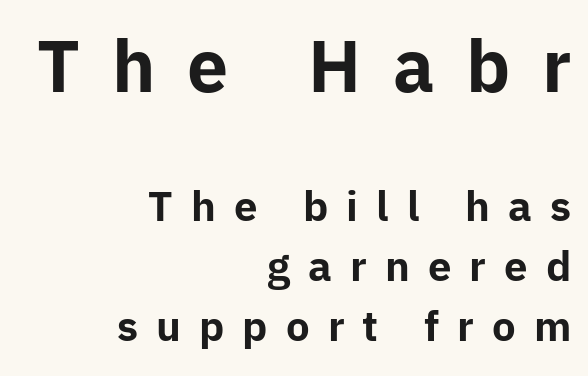
{"serif": "no", "italic": "no", "bold": "yes", "weight": "bold", "width": "normal", "stroke_contrast": "low", "x_height": "medium", "monospaced": "no", "underline": "no", "align": "right", "line_spacing": "normal", "line_spacing_ratio": 1.5, "letter_spacing": "wide", "letter_spacing_em": 0.45, "larger_block": "first", "size_ratio": 1.75, "glyph_px": 70}
